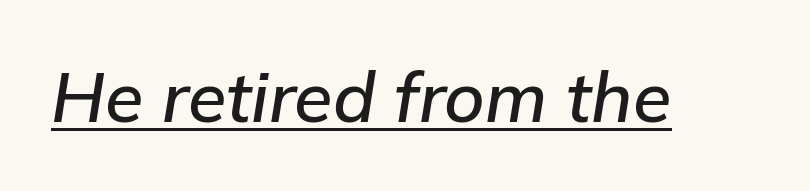
{"italic": "yes", "lean": "right", "slant_degrees": 9, "width": "normal", "stroke_contrast": "low", "x_height": "medium", "monospaced": "no", "underline": "yes", "letter_spacing": "normal", "letter_spacing_em": 0.0, "glyph_px": 70}
